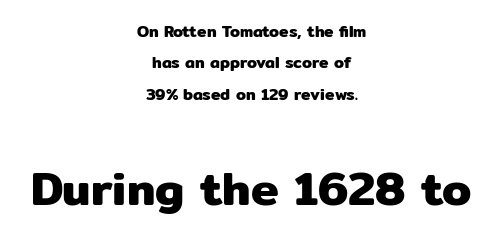
The image shows 47 px sans-serif type, upright; set centered, loose line spacing (1.96x), normal letter spacing, not underlined; the second (bottom) block is 2.94x larger; low stroke contrast and a medium x-height.
